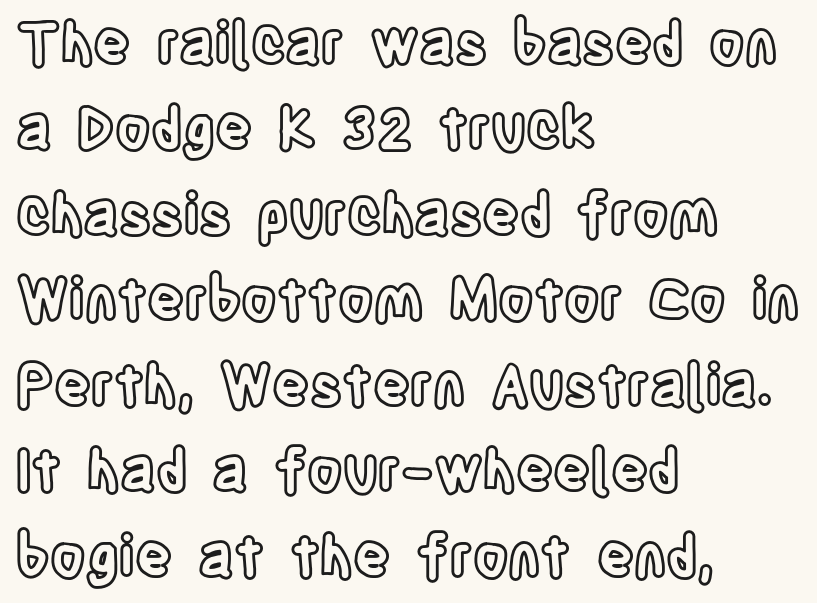
This sample is left-justified, so line endings fall wherever the words run out. Is the letter spacing exaggerated? No — it looks like the ordinary default. Think of a printed novel: that variable character pitch is what you see here. The space beneath each line is pristine and unruled.
